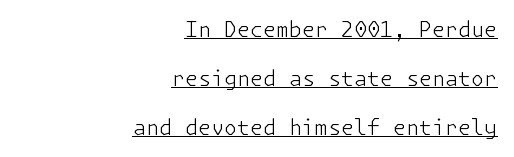
The image shows 21 px text type, upright; set right-aligned, loose line spacing (2.33x), normal letter spacing, underlined.
